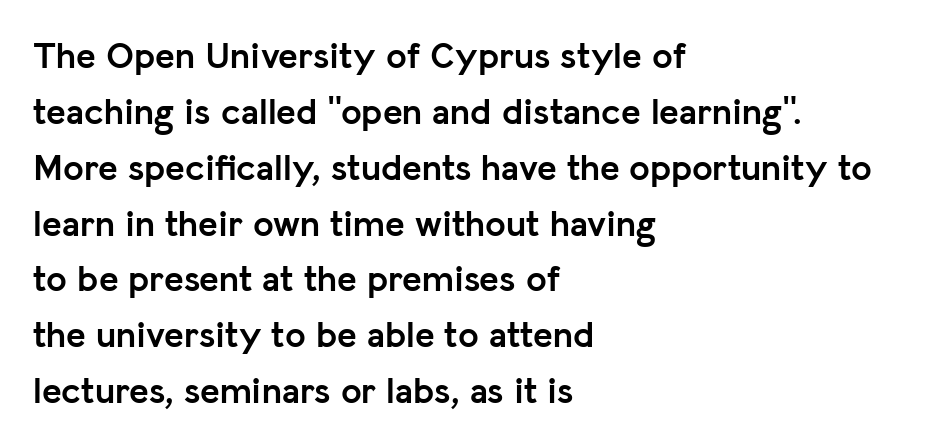
The image shows 37 px semibold sans-serif type, upright; set left-aligned, normal line spacing (1.51x), normal letter spacing, not underlined; low stroke contrast and a medium x-height.
